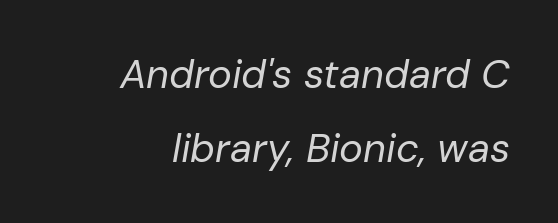
Q: Is the text bold? A: No.
Q: Is the text italic (slanted)? A: Yes, it leans right by about 10 degrees.
Q: Is the text underlined? A: No.
Q: How is the paragraph aligned? A: Right-aligned.
Q: Is the spacing between letters normal or unusually wide? A: Normal.
Q: Width (condensed, normal, or wide)? A: Normal.
Q: Stroke contrast? A: Low.
Q: x-height? A: Medium.
Q: Monospaced? A: No.
